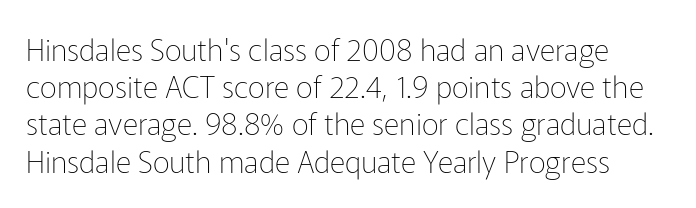
In terms of letterspacing, this is plain default setting. Rule under the text: the space is simply empty. Posture: straight, roman, zero tilt. Here the designer chose a conventional face with non-uniform glyph widths.
